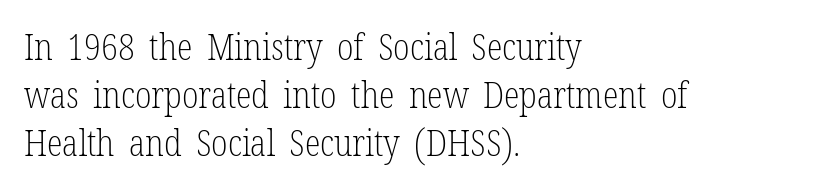
Q: Is the text bold? A: No.
Q: Is the text italic (slanted)? A: No, it is upright.
Q: Is the typeface a serif or a sans-serif typeface? A: Serif.
Q: Is the text underlined? A: No.
Q: How is the paragraph aligned? A: Left-aligned.
Q: Is the spacing between letters normal or unusually wide? A: Normal.
Q: Is the spacing between lines tight, normal or loose? A: Normal.
Q: Width (condensed, normal, or wide)? A: Condensed.
Q: Stroke contrast? A: Low.
Q: x-height? A: Medium.
Q: Monospaced? A: No.
